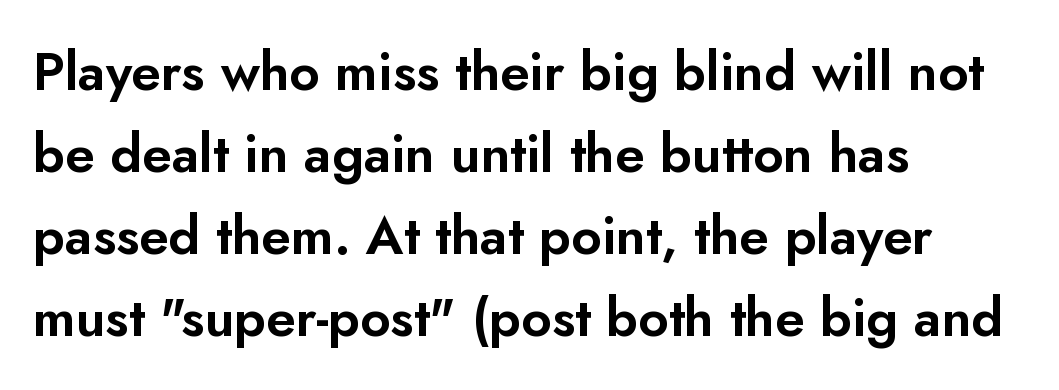
The image shows 53 px sans-serif type, upright; set left-aligned, normal line spacing (1.55x), normal letter spacing, not underlined; low stroke contrast and a small x-height.
